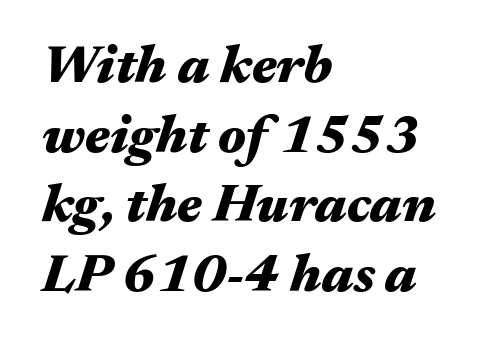
Q: Is the text bold? A: Yes.
Q: Is the text italic (slanted)? A: Yes, it leans right by about 17 degrees.
Q: Is the text underlined? A: No.
Q: How is the paragraph aligned? A: Left-aligned.
Q: Is the spacing between letters normal or unusually wide? A: Normal.
Q: Is the spacing between lines tight, normal or loose? A: Normal.
Q: Width (condensed, normal, or wide)? A: Wide.
Q: Stroke contrast? A: Medium.
Q: x-height? A: Medium.
Q: Monospaced? A: No.
